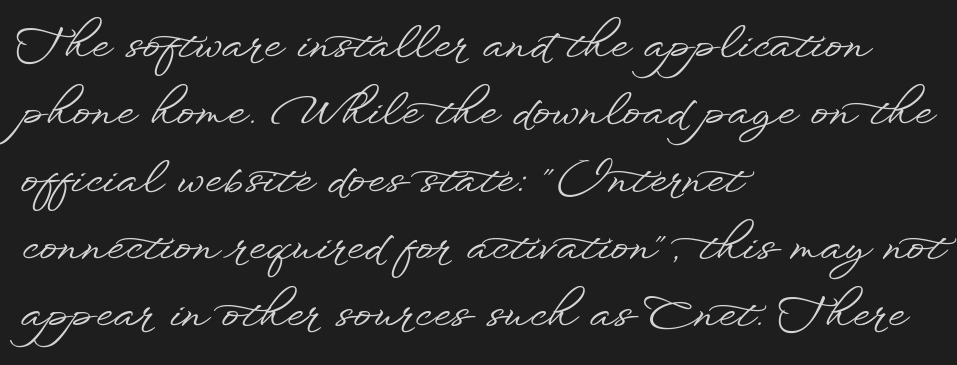
{"serif": "no", "width": "wide", "stroke_contrast": "low", "x_height": "small", "monospaced": "no", "underline": "no", "align": "left", "line_spacing": "normal", "line_spacing_ratio": 1.53, "letter_spacing": "normal", "letter_spacing_em": 0.0, "glyph_px": 44}
